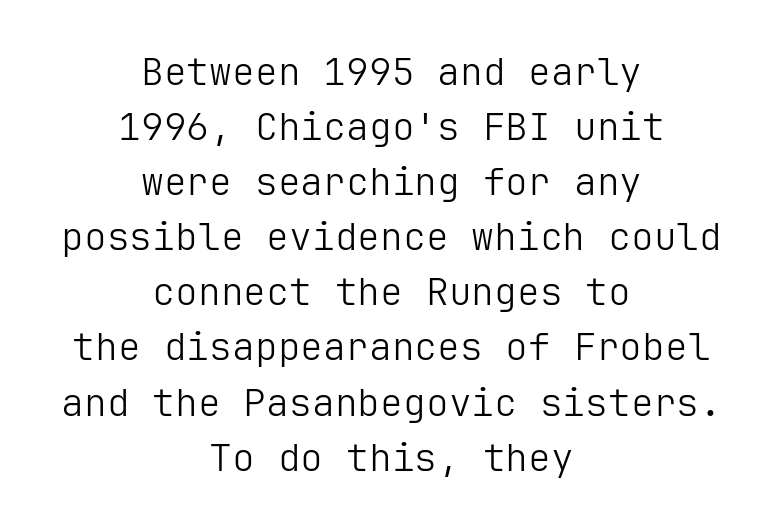
Q: Is the text bold? A: No.
Q: Is the text italic (slanted)? A: No, it is upright.
Q: Is the typeface a serif or a sans-serif typeface? A: Sans-serif.
Q: Is the text underlined? A: No.
Q: How is the paragraph aligned? A: Centered.
Q: Is the spacing between letters normal or unusually wide? A: Normal.
Q: Is the spacing between lines tight, normal or loose? A: Normal.
Q: Width (condensed, normal, or wide)? A: Normal.
Q: Stroke contrast? A: Low.
Q: x-height? A: Medium.
